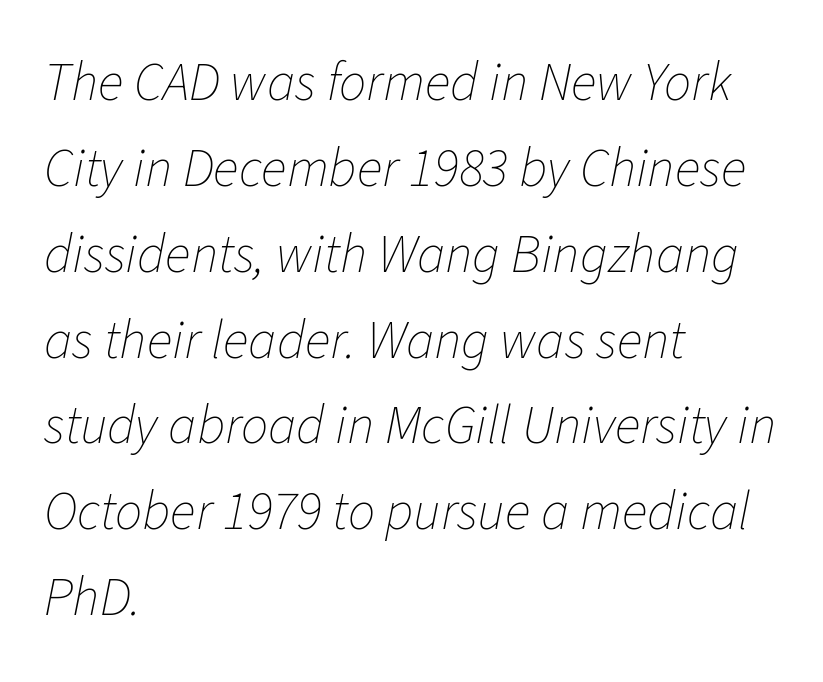
{"italic": "yes", "lean": "right", "slant_degrees": 11, "bold": "no", "weight": "thin", "width": "normal", "stroke_contrast": "low", "x_height": "medium", "monospaced": "no", "underline": "no", "align": "left", "line_spacing": "normal", "line_spacing_ratio": 1.59, "letter_spacing": "normal", "letter_spacing_em": 0.0, "glyph_px": 54}
